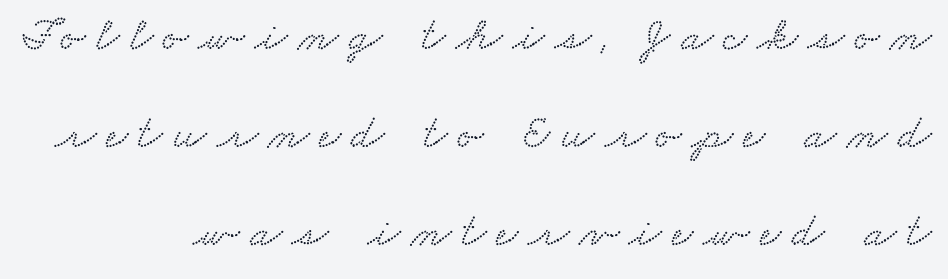
{"serif": "yes", "width": "wide", "stroke_contrast": "low", "x_height": "small", "monospaced": "no", "underline": "no", "align": "right", "line_spacing": "loose", "line_spacing_ratio": 2.09, "letter_spacing": "wide", "letter_spacing_em": 0.22, "glyph_px": 47}
